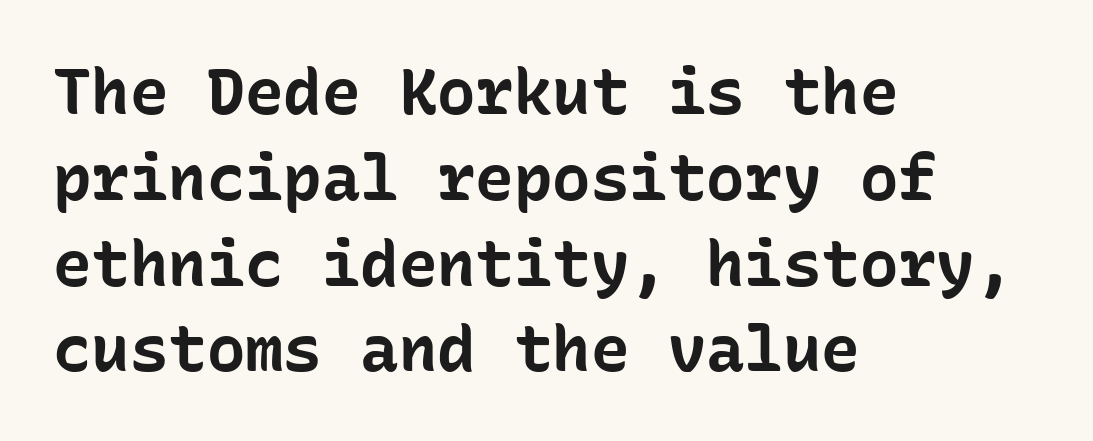
The image shows 64 px bold sans-serif type, upright, monospaced; set left-aligned, normal line spacing (1.34x), normal letter spacing, not underlined; low stroke contrast and a medium x-height.
